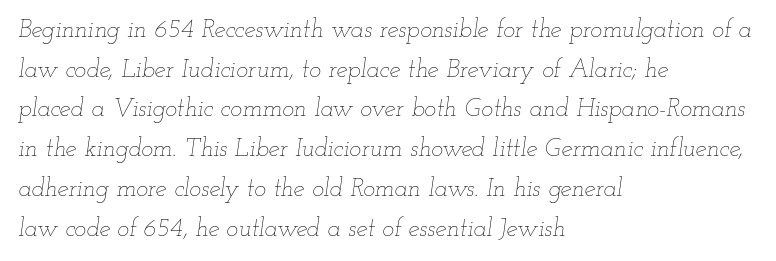
Descenders are the only things crossing below the line. Default kerning and tracking; the words read as compact shapes. The rendering applies a slant to the glyphs. Is this a heavy cut? Hardly; it is regular or lighter.
